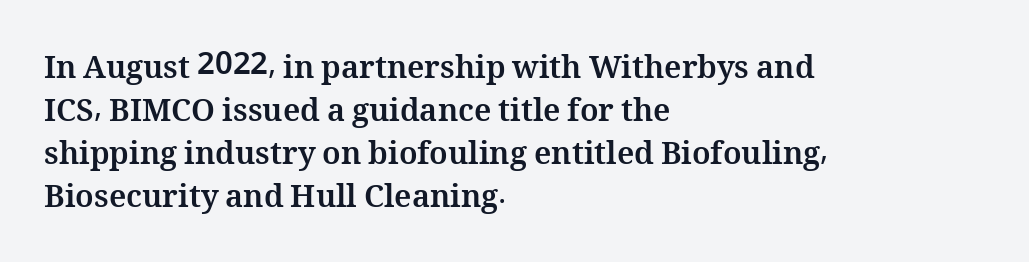
Q: Is the text bold? A: Yes.
Q: Is the text italic (slanted)? A: No, it is upright.
Q: Is the text underlined? A: No.
Q: How is the paragraph aligned? A: Left-aligned.
Q: Is the spacing between letters normal or unusually wide? A: Normal.
Q: Is the spacing between lines tight, normal or loose? A: Normal.
Q: Width (condensed, normal, or wide)? A: Normal.
Q: Stroke contrast? A: Medium.
Q: x-height? A: Medium.
Q: Monospaced? A: No.
